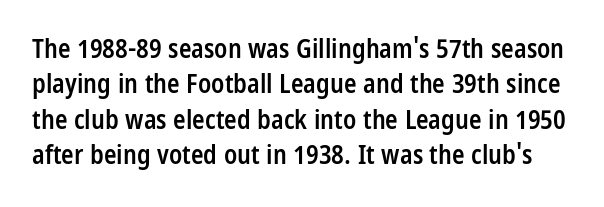
The image shows 26 px text type, upright; set normal line spacing (1.36x), normal letter spacing, not underlined.
